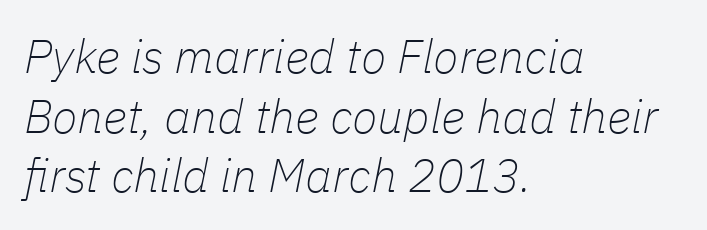
The image shows 47 px thin type, italic (leaning right); set left-aligned, normal line spacing (1.27x), normal letter spacing, not underlined; low stroke contrast and a medium x-height.
